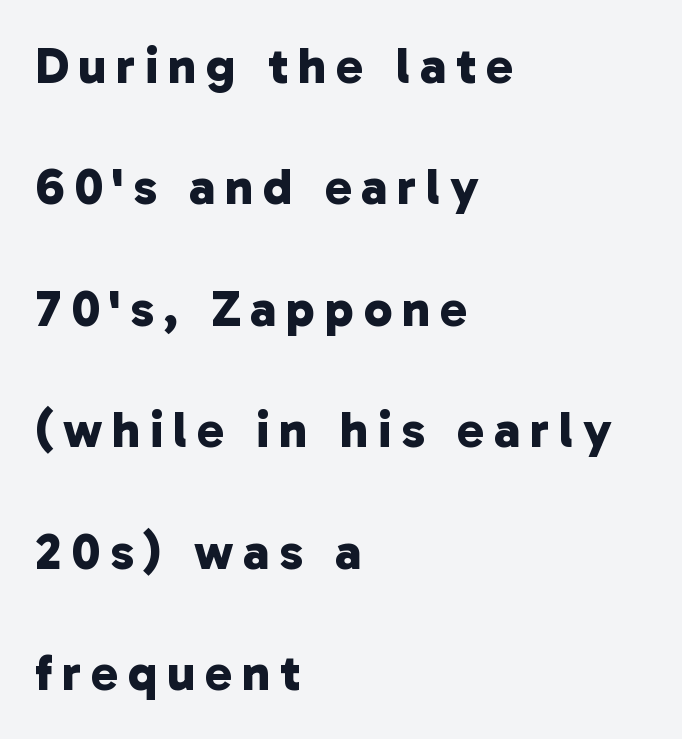
{"serif": "no", "bold": "yes", "weight": "bold", "width": "normal", "stroke_contrast": "low", "x_height": "medium", "monospaced": "no", "underline": "no", "align": "left", "line_spacing": "loose", "line_spacing_ratio": 2.38, "glyph_px": 51}
